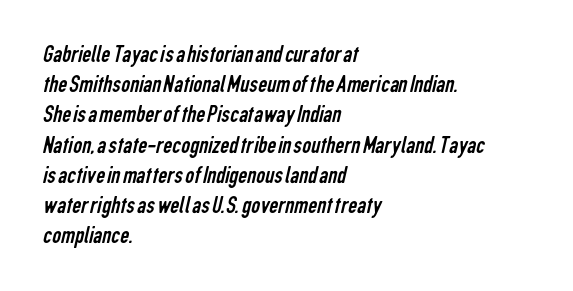
This sample is left-justified, so line endings fall wherever the words run out. A bare baseline throughout the passage. Glyph-to-glyph distance matches everyday printed text. Think standard paragraph weight, or any step lighter than that.
